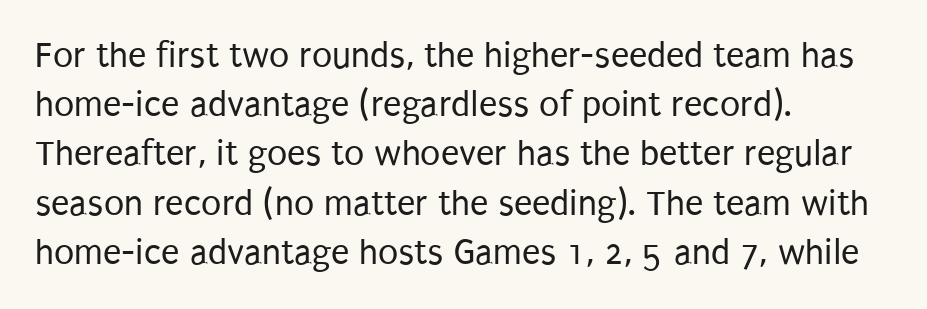
Proportional: the letters do not fall into vertical columns. The glyphs are unaccompanied by any horizontal stroke below them. The typography opts for an upright posture over an oblique one. Nothing heavy about these letters — not bold at all. The characters display no serif detailing; their extremities are plain. How would I describe the line gaps? Plain and ordinary.
